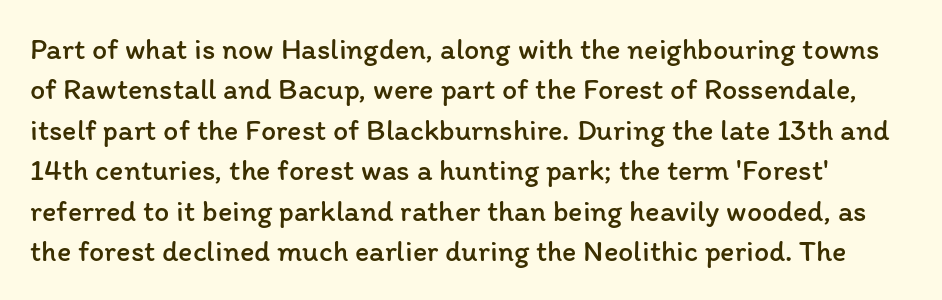
The image shows 30 px regular-weight type, upright; set normal line spacing (1.35x), normal letter spacing, not underlined; low stroke contrast and a medium x-height.
